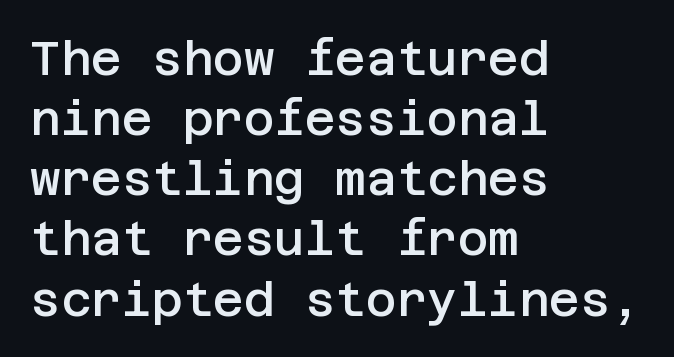
Notice how the passage keeps a crisp vertical edge on the left only. The lettering stays uniformly vertical, giving the passage a roman look. In terms of letterspacing, this is plain default setting. Is there much room between lines? A standard amount, neither cramped nor airy. These words are printed semibold, heavier than regular yet not bold.
